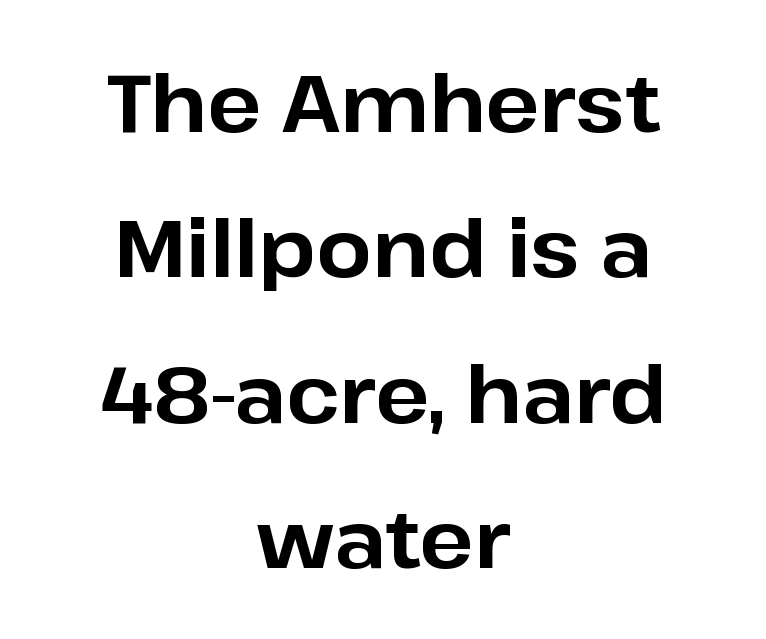
Q: Is the text bold? A: Yes.
Q: Is the text italic (slanted)? A: No, it is upright.
Q: Is the typeface a serif or a sans-serif typeface? A: Sans-serif.
Q: Is the text underlined? A: No.
Q: How is the paragraph aligned? A: Centered.
Q: Is the spacing between letters normal or unusually wide? A: Normal.
Q: Width (condensed, normal, or wide)? A: Normal.
Q: Stroke contrast? A: Low.
Q: x-height? A: Medium.
Q: Monospaced? A: No.
